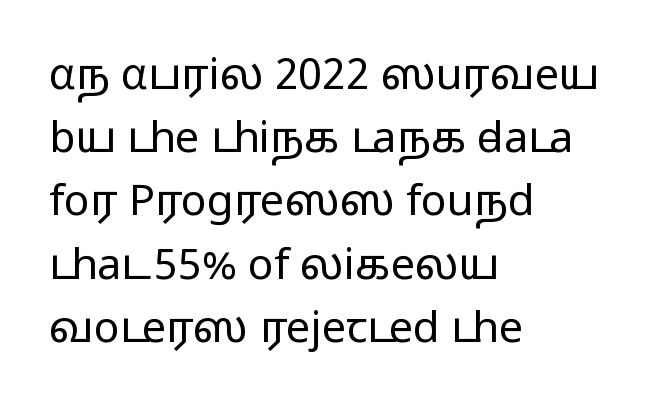
Q: Is the text bold? A: No.
Q: Is the text italic (slanted)? A: No, it is upright.
Q: Is the typeface a serif or a sans-serif typeface? A: Sans-serif.
Q: Is the text underlined? A: No.
Q: How is the paragraph aligned? A: Left-aligned.
Q: Is the spacing between letters normal or unusually wide? A: Normal.
Q: Is the spacing between lines tight, normal or loose? A: Normal.
Q: Width (condensed, normal, or wide)? A: Wide.
Q: Stroke contrast? A: Low.
Q: x-height? A: Medium.
Q: Monospaced? A: No.
